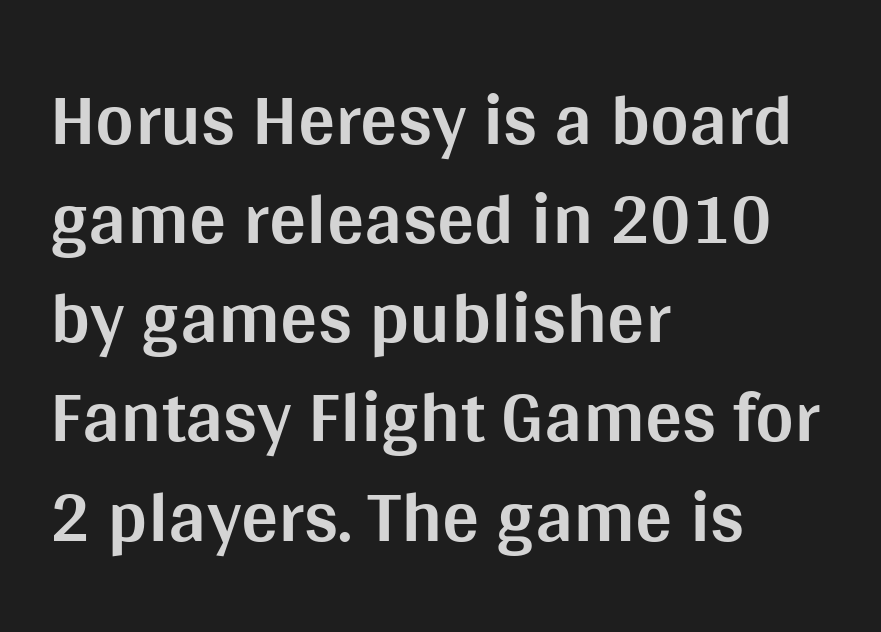
{"serif": "no", "italic": "no", "bold": "yes", "weight": "bold", "width": "normal", "stroke_contrast": "medium", "x_height": "large", "monospaced": "no", "underline": "no", "align": "left", "line_spacing": "normal", "line_spacing_ratio": 1.34, "letter_spacing": "normal", "letter_spacing_em": 0.0, "glyph_px": 74}
